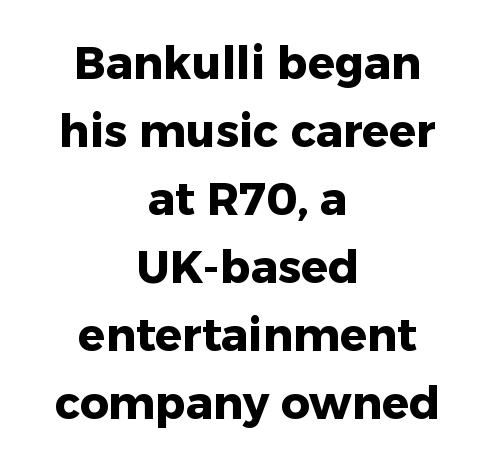
Spacing between characters is what you'd get straight out of the box. One glance says typical: line gaps are just what's usual. Font category for this specimen: sans-serif. Heavy, bold letterforms. Line starts and ends both wander, symmetrically.
